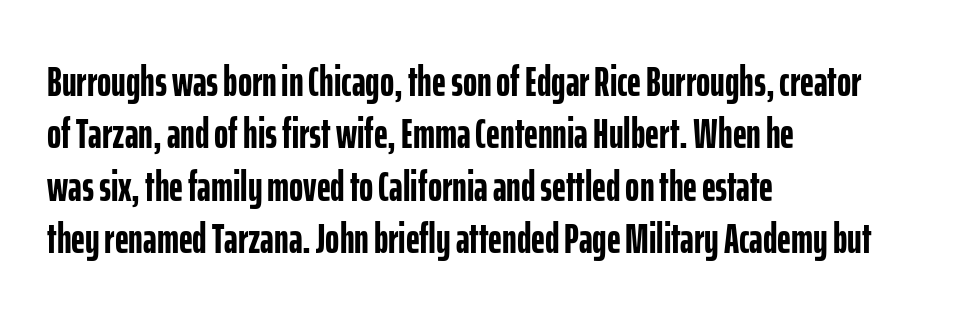
Q: Is the text bold? A: Yes.
Q: Is the text italic (slanted)? A: No, it is upright.
Q: Is the typeface a serif or a sans-serif typeface? A: Sans-serif.
Q: Is the text underlined? A: No.
Q: How is the paragraph aligned? A: Left-aligned.
Q: Is the spacing between letters normal or unusually wide? A: Normal.
Q: Width (condensed, normal, or wide)? A: Condensed.
Q: Stroke contrast? A: Low.
Q: x-height? A: Medium.
Q: Monospaced? A: No.
